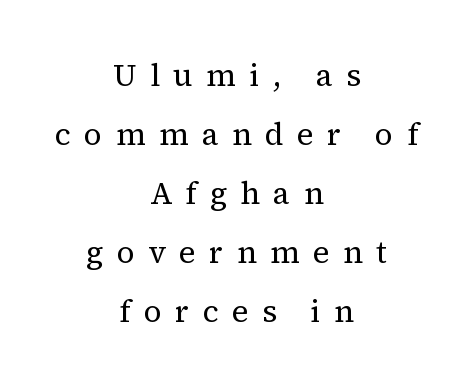
{"serif": "yes", "italic": "no", "bold": "no", "weight": "regular", "width": "normal", "stroke_contrast": "medium", "x_height": "medium", "monospaced": "no", "underline": "no", "align": "center", "line_spacing": "loose", "line_spacing_ratio": 1.9, "letter_spacing": "wide", "letter_spacing_em": 0.43, "glyph_px": 31}
